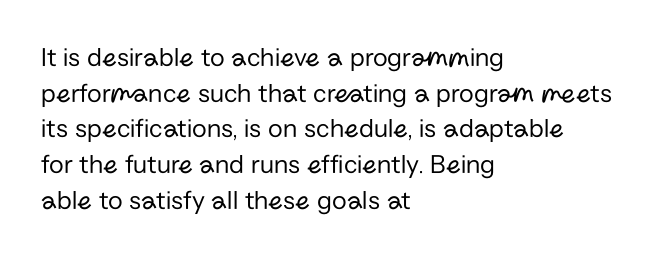
The image shows 27 px text type, upright; set left-aligned, normal line spacing (1.32x), normal letter spacing, not underlined.
